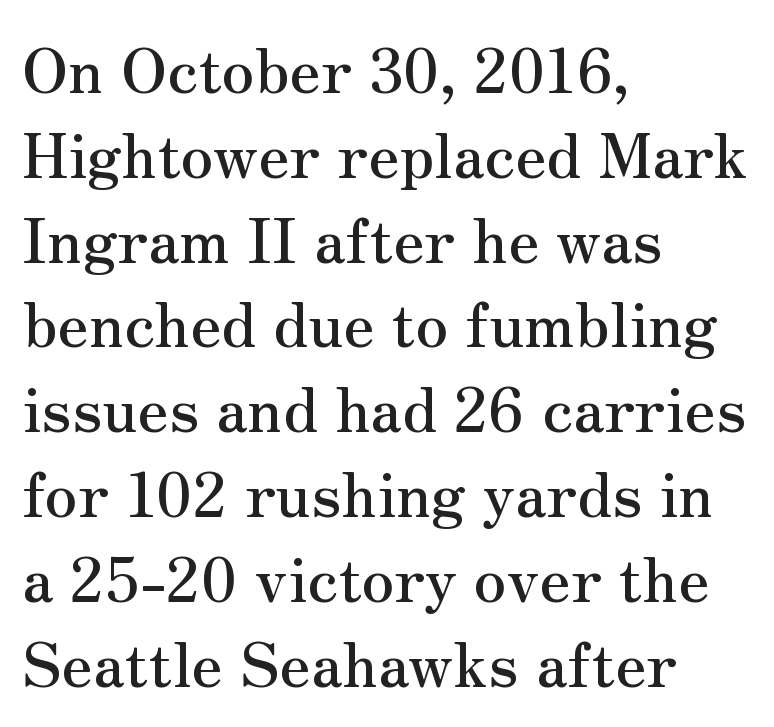
Q: Is the text italic (slanted)? A: No, it is upright.
Q: Is the typeface a serif or a sans-serif typeface? A: Serif.
Q: Is the text underlined? A: No.
Q: How is the paragraph aligned? A: Left-aligned.
Q: Is the spacing between letters normal or unusually wide? A: Normal.
Q: Is the spacing between lines tight, normal or loose? A: Normal.
Q: Width (condensed, normal, or wide)? A: Normal.
Q: Stroke contrast? A: Medium.
Q: x-height? A: Small.
Q: Monospaced? A: No.
